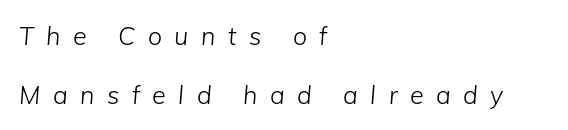
{"italic": "yes", "lean": "right", "slant_degrees": 5, "bold": "no", "underline": "no", "align": "left", "line_spacing": "loose", "line_spacing_ratio": 2.36, "letter_spacing": "wide", "letter_spacing_em": 0.5, "glyph_px": 25}
